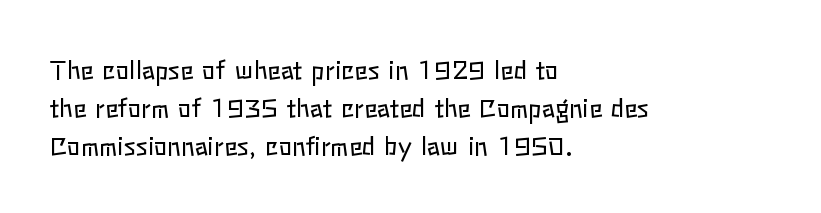
{"italic": "no", "bold": "no", "underline": "no", "align": "left", "line_spacing": "normal", "line_spacing_ratio": 1.52, "letter_spacing": "normal", "letter_spacing_em": 0.0, "glyph_px": 25}
